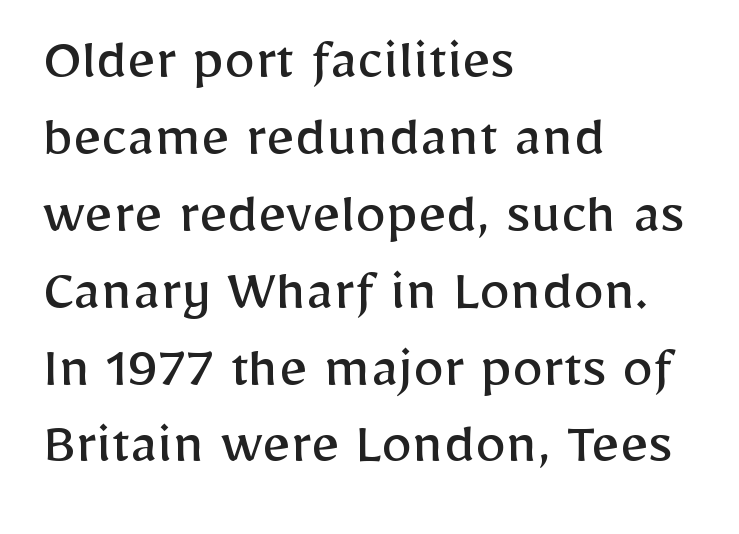
Q: Is the text bold? A: No.
Q: Is the text italic (slanted)? A: No, it is upright.
Q: Is the typeface a serif or a sans-serif typeface? A: Sans-serif.
Q: Is the text underlined? A: No.
Q: How is the paragraph aligned? A: Left-aligned.
Q: Is the spacing between letters normal or unusually wide? A: Normal.
Q: Width (condensed, normal, or wide)? A: Normal.
Q: Stroke contrast? A: Low.
Q: x-height? A: Medium.
Q: Monospaced? A: No.
